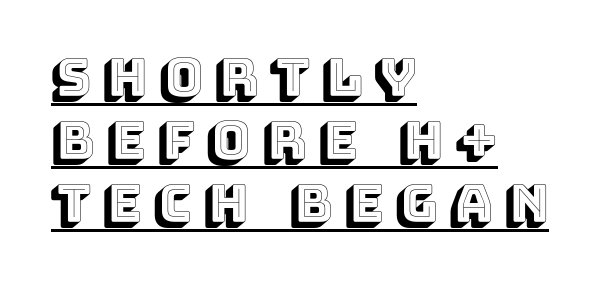
Q: Is the text italic (slanted)? A: No, it is upright.
Q: Is the text underlined? A: Yes.
Q: How is the paragraph aligned? A: Left-aligned.
Q: Is the spacing between letters normal or unusually wide? A: Unusually wide.
Q: Width (condensed, normal, or wide)? A: Normal.
Q: x-height? A: Large.
Q: Monospaced? A: No.
